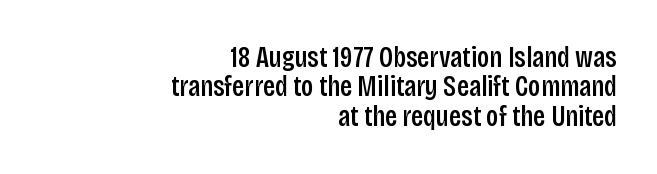
Q: Is the text italic (slanted)? A: No, it is upright.
Q: Is the typeface a serif or a sans-serif typeface? A: Sans-serif.
Q: Is the text underlined? A: No.
Q: How is the paragraph aligned? A: Right-aligned.
Q: Is the spacing between letters normal or unusually wide? A: Normal.
Q: Is the spacing between lines tight, normal or loose? A: Tight.
Q: Width (condensed, normal, or wide)? A: Condensed.
Q: Stroke contrast? A: Low.
Q: x-height? A: Large.
Q: Monospaced? A: No.
